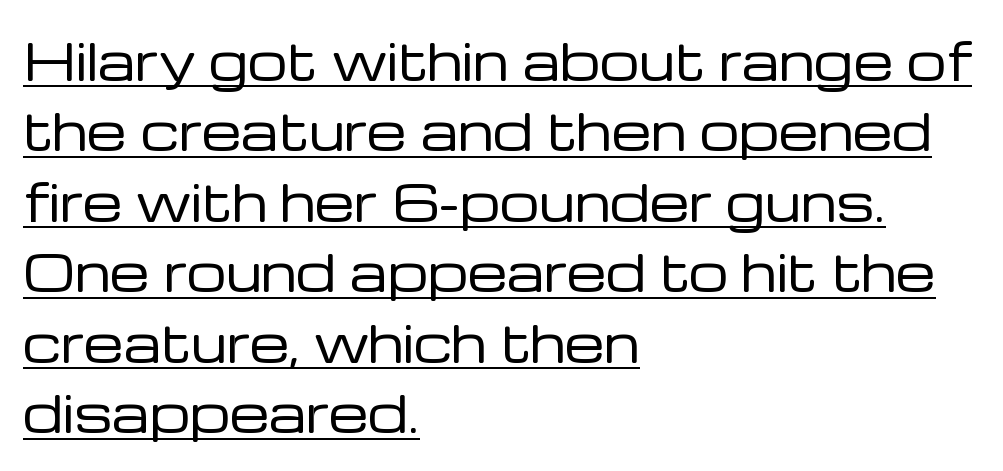
The image shows 50 px regular-weight sans-serif type, upright; set left-aligned, normal line spacing (1.41x), normal letter spacing, underlined; low stroke contrast and a medium x-height.
